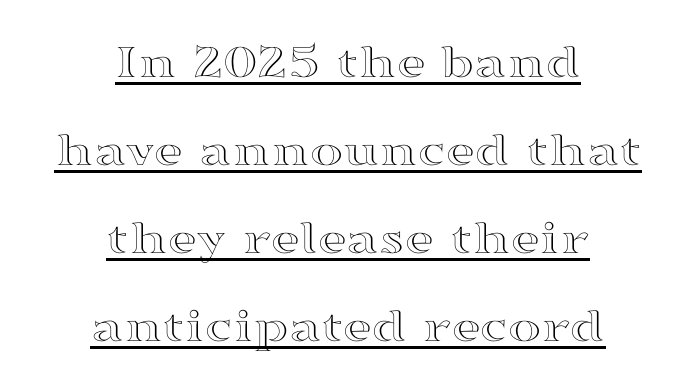
You can tell it's not italic because the verticals are truly vertical. Notice how a bar underscores the lettering throughout. Look at the tracking — it's just the regular setting, nothing added. These lines are rendered in a variable-pitch font. The paragraph shown floats in the horizontal middle.
